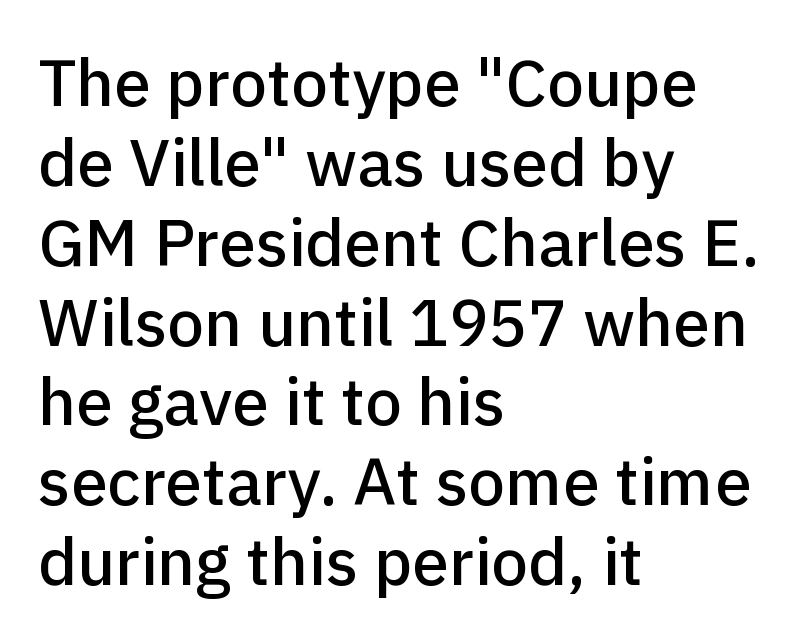
{"serif": "no", "italic": "no", "width": "normal", "stroke_contrast": "low", "x_height": "medium", "monospaced": "no", "underline": "no", "align": "left", "line_spacing_ratio": 1.21, "letter_spacing": "normal", "letter_spacing_em": 0.0, "glyph_px": 66}
